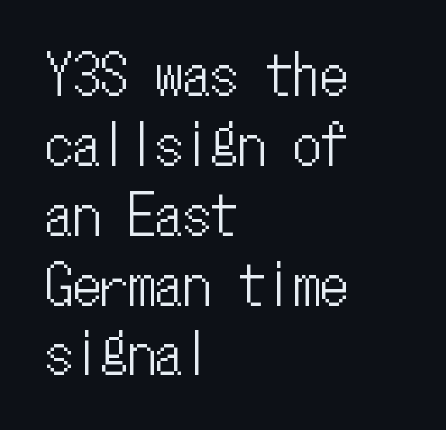
{"italic": "no", "width": "condensed", "stroke_contrast": "low", "x_height": "medium", "monospaced": "yes", "underline": "no", "align": "left", "line_spacing": "normal", "line_spacing_ratio": 1.27, "letter_spacing": "normal", "letter_spacing_em": 0.0, "glyph_px": 55}
